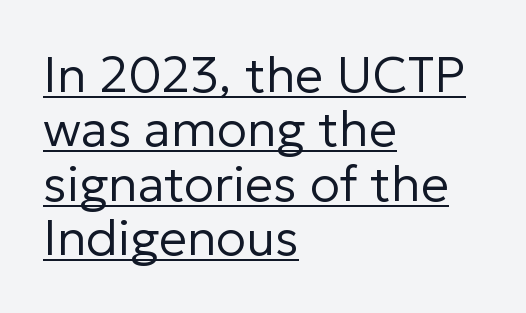
If you measured baseline to baseline, you'd find a short distance. Like a heading marked for emphasis, these lines bear an underscore. Stroke mass is kept to a normal reading level or below. These lines keep a tight, regular rhythm from letter to letter. The text block is weighted toward the left margin, trailing off unevenly rightward.
